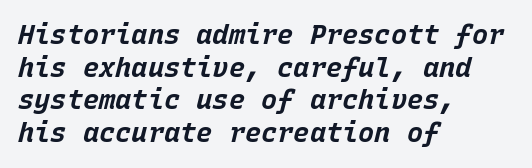
{"italic": "yes", "lean": "right", "slant_degrees": 15, "bold": "yes", "underline": "no", "align": "left", "line_spacing_ratio": 1.21, "letter_spacing": "normal", "letter_spacing_em": 0.0, "glyph_px": 27}
